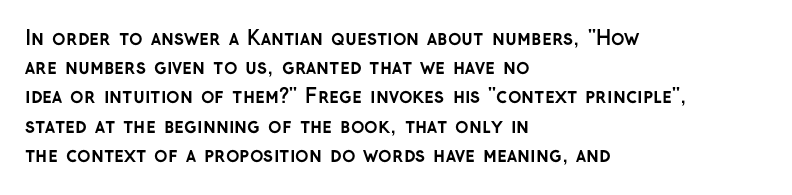
The glyphs are unaccompanied by any horizontal stroke below them. Line spacing here is normal. It's the straight-up-and-down kind of type. A dark, heavy texture on the line: the type is bold. The text block is weighted toward the left margin, trailing off unevenly rightward. Characters follow at the spacing the type designer built in.
